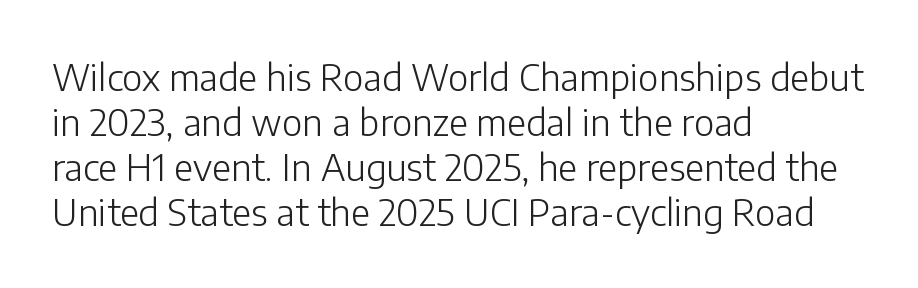
{"serif": "no", "italic": "no", "bold": "no", "weight": "light", "width": "normal", "stroke_contrast": "low", "x_height": "medium", "monospaced": "no", "underline": "no", "align": "left", "line_spacing_ratio": 1.22, "letter_spacing": "normal", "letter_spacing_em": 0.0, "glyph_px": 37}
